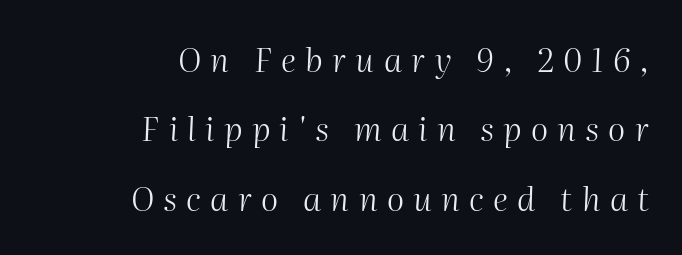
Does the copy run flush right? Yes — the right margin is perfectly even. This sample has the flowing, uneven cadence of proportional lettering. A quiet, ordinary-to-light weight characterises the typeface. A typesetter would call this leading open, well beyond the default. Observe the wide spacing: letters keep a clear distance from each other.
